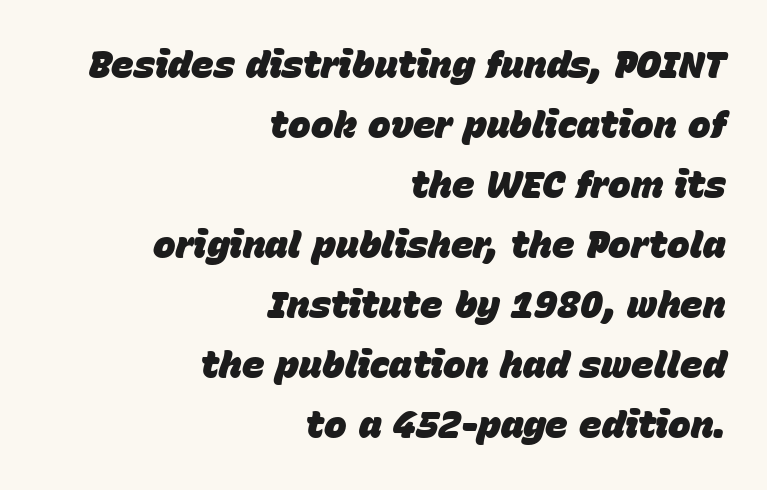
The image shows 38 px heavy type, italic (leaning right); set right-aligned, normal line spacing (1.58x), normal letter spacing, not underlined; low stroke contrast and a large x-height.
